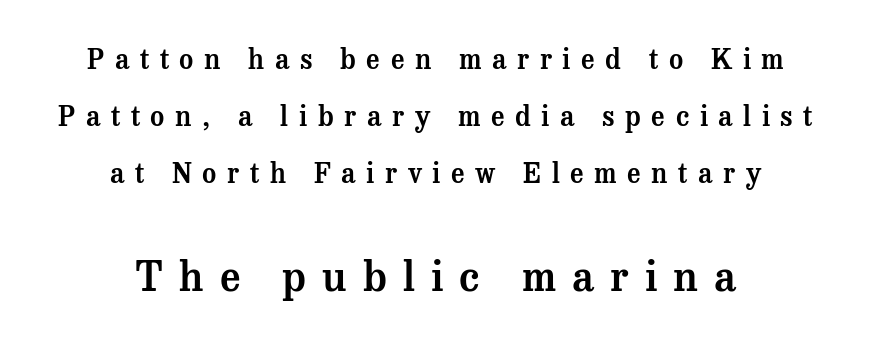
Q: Is the text italic (slanted)? A: No, it is upright.
Q: Is the typeface a serif or a sans-serif typeface? A: Serif.
Q: Is the text underlined? A: No.
Q: How is the paragraph aligned? A: Centered.
Q: Is the spacing between letters normal or unusually wide? A: Unusually wide.
Q: Is the spacing between lines tight, normal or loose? A: Loose.
Q: Which block of text is set in a larger size, the first (top) or the second (bottom)? A: The second (bottom) one.
Q: Width (condensed, normal, or wide)? A: Normal.
Q: Stroke contrast? A: Medium.
Q: x-height? A: Medium.
Q: Monospaced? A: No.
